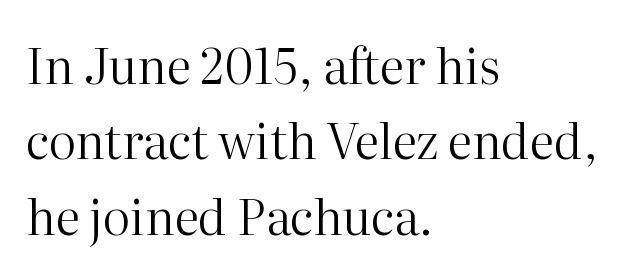
The rows are spaced the way most documents space them. This rendering employs a face with finishing strokes, i.e., a serif. This sample uses an upright cut, with every glyph sitting square on the baseline. Alignment: flush left. The font is comparable to plain body text, perhaps lighter.
